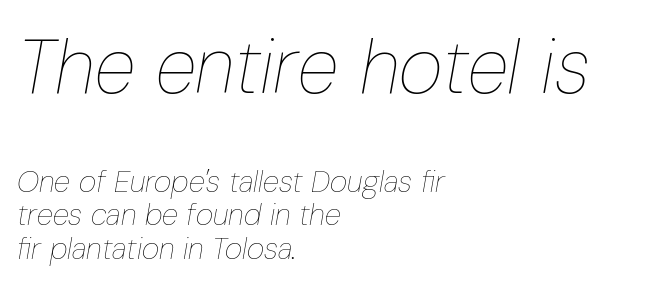
{"italic": "yes", "lean": "right", "slant_degrees": 10, "bold": "no", "weight": "thin", "width": "condensed", "stroke_contrast": "low", "x_height": "medium", "monospaced": "no", "underline": "no", "align": "left", "line_spacing": "tight", "line_spacing_ratio": 1.11, "letter_spacing": "normal", "letter_spacing_em": 0.0, "larger_block": "first", "size_ratio": 2.53, "glyph_px": 76}
